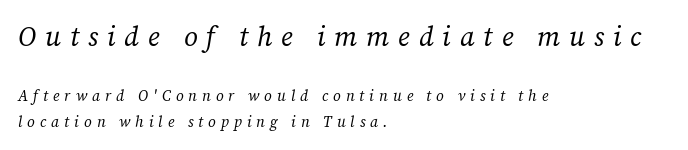
Q: Is the text bold? A: No.
Q: Is the text italic (slanted)? A: Yes, it leans right by about 12 degrees.
Q: Is the text underlined? A: No.
Q: How is the paragraph aligned? A: Left-aligned.
Q: Is the spacing between letters normal or unusually wide? A: Unusually wide.
Q: Is the spacing between lines tight, normal or loose? A: Normal.
Q: Which block of text is set in a larger size, the first (top) or the second (bottom)? A: The first (top) one.
